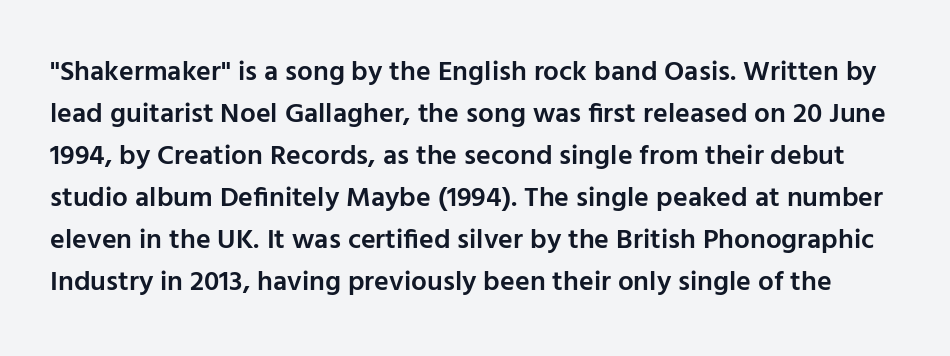
The strokes are fattened partway — semibold, not bold. Do the letters lean? They stand straight. Compared with typical paragraphs, the rows here are spaced about the same. The glyphs in this specimen are sans serif. A typesetter would call this proportional, since set widths differ per character. Lines of text with bare space underneath.
